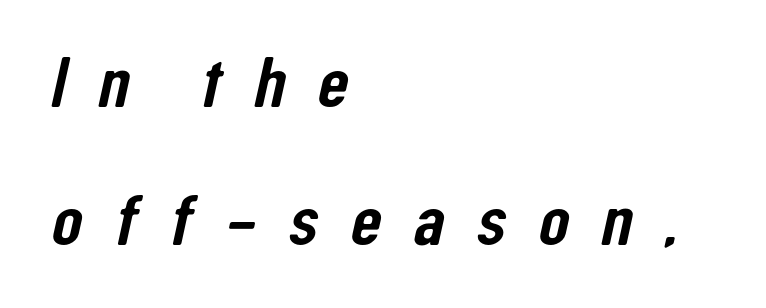
{"serif": "no", "width": "condensed", "stroke_contrast": "low", "x_height": "medium", "monospaced": "no", "underline": "no", "align": "left", "line_spacing": "loose", "line_spacing_ratio": 1.92, "letter_spacing": "wide", "letter_spacing_em": 0.44, "glyph_px": 72}
